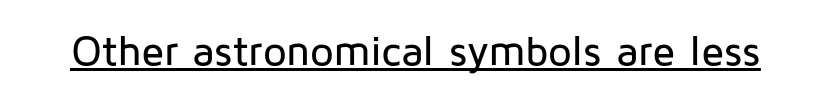
Decoration check: the copy is underlined. Tracking value appears to be zero — textbook default spacing. This sample has the flowing, uneven cadence of proportional lettering. It's the straight-up-and-down kind of type. The letters carry no serifs — their stems end cleanly without finishing strokes.
